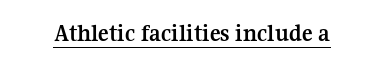
The face used here appears with an underline applied. Nope, not italic — everything's standing straight. This is heavy type, rendered in bold. Nobody touched the tracking dial on this one.
